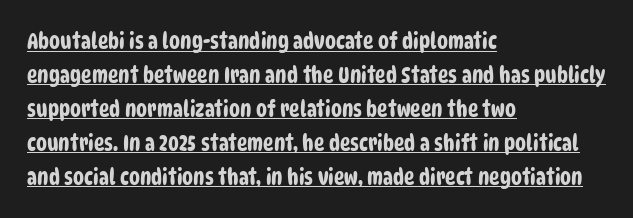
Does the leading feel generous? No, just average. What decoration does the sample have? An underline. Typeset ragged right — the left edge is the straight one. Standard letterfit; no display-style spreading of the glyphs.
